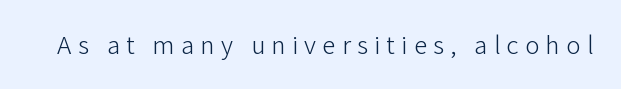
Q: Is the text bold? A: No.
Q: Is the text italic (slanted)? A: No, it is upright.
Q: Is the text underlined? A: No.
Q: Is the spacing between letters normal or unusually wide? A: Unusually wide.
